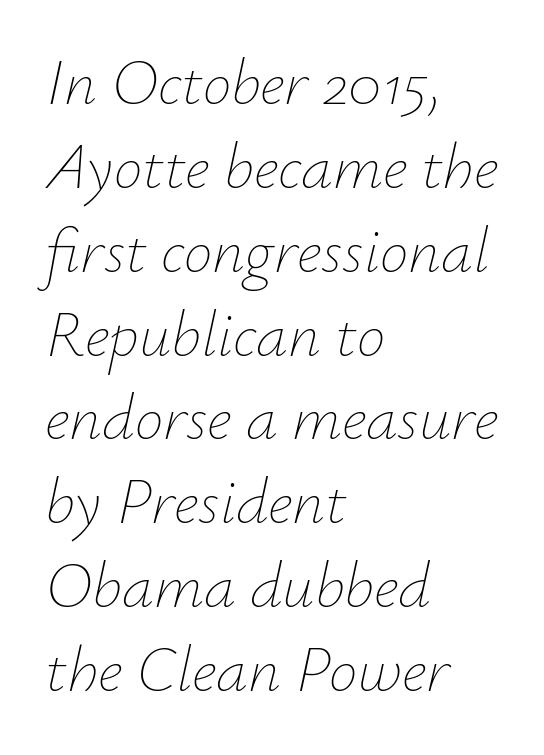
A normal amount of white space separates one row of letters from the next. Rule under the text: the space is simply empty. Bold? No — there's no thickening of the strokes. The whole block is typeset with a tilt.
